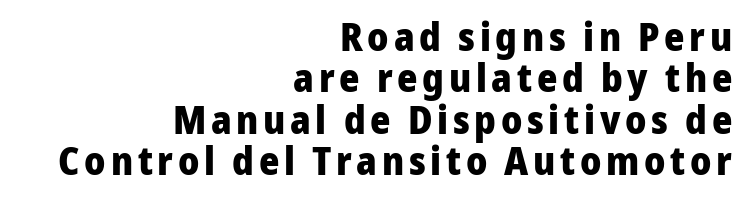
The typeface chosen for these lines omits serifs. Strokes here are thick enough to call this a true bold. This rendering features lettering with no underline. The letters stand straight up with perfectly vertical stems. The space between consecutive lines is stingy.
